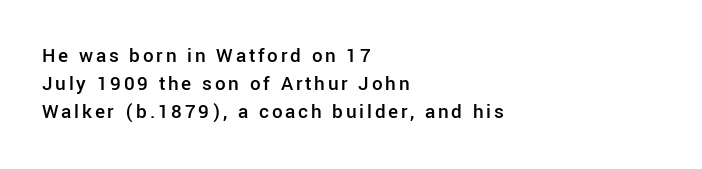
The image shows 21 px text type, upright; set left-aligned, normal line spacing (1.34x), not underlined.
